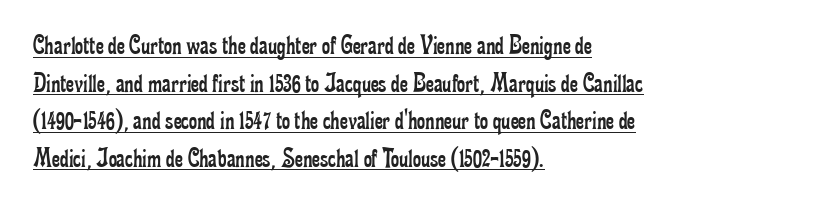
The image shows 28 px regular-weight, condensed serif type, upright; set left-aligned, normal line spacing (1.34x), normal letter spacing, underlined; low stroke contrast and a small x-height.
